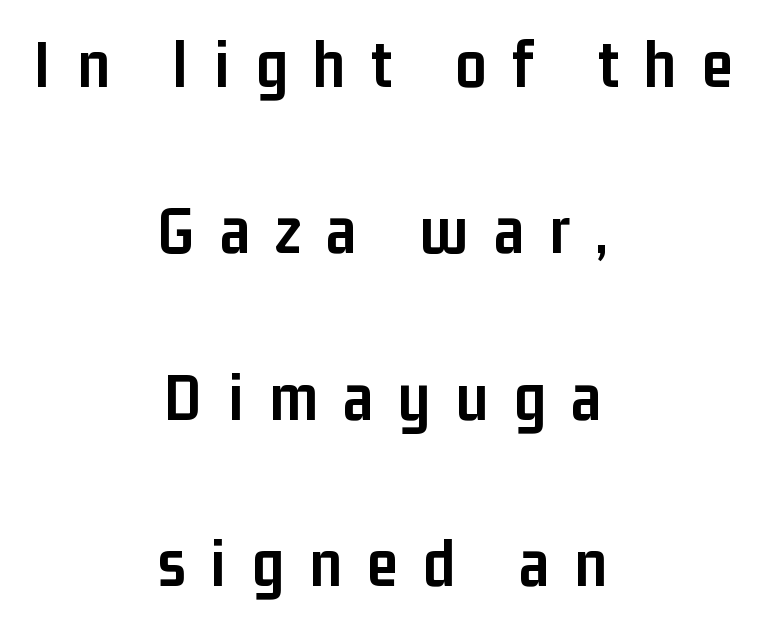
A full-strength bold gives these letters their thick strokes. Spacing between characters has been opened up far beyond the box default. These lines are composed in type without serifs. Alignment: centered. Airy leading.
